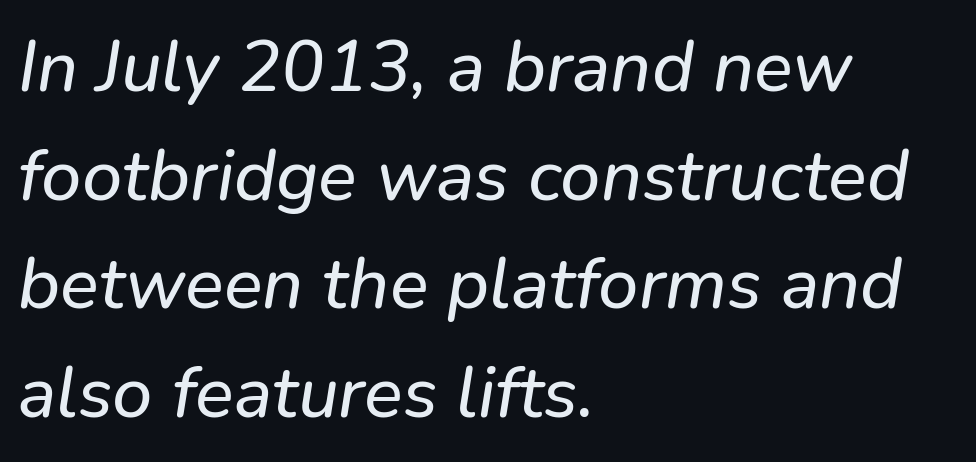
The image shows 72 px sans-serif type; set left-aligned, normal line spacing (1.51x), normal letter spacing, not underlined; low stroke contrast and a medium x-height.
